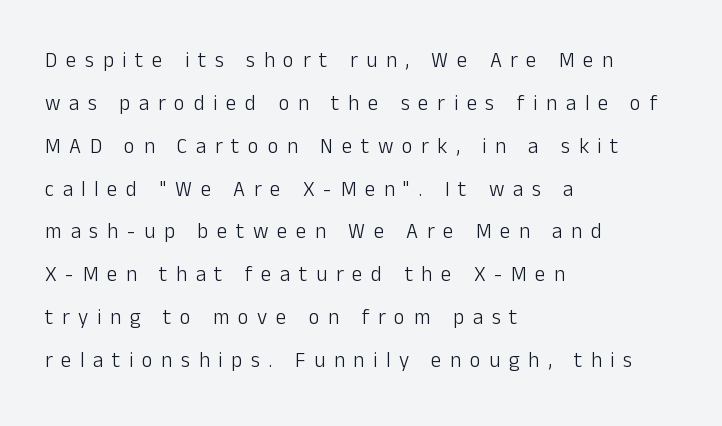
Q: Is the text bold? A: No.
Q: Is the text italic (slanted)? A: No, it is upright.
Q: Is the text underlined? A: No.
Q: How is the paragraph aligned? A: Left-aligned.
Q: Is the spacing between letters normal or unusually wide? A: Unusually wide.
Q: Is the spacing between lines tight, normal or loose? A: Loose.
